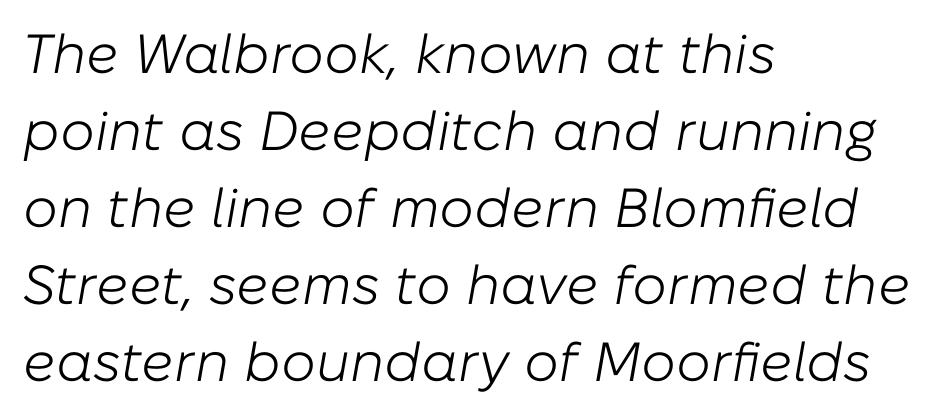
The image shows 55 px light type, italic (leaning right); set left-aligned, normal line spacing (1.4x), normal letter spacing, not underlined; low stroke contrast and a medium x-height.
